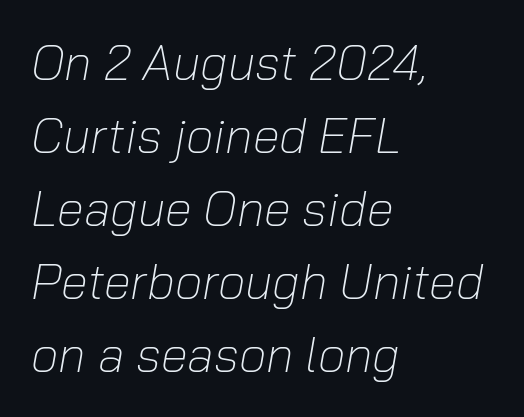
{"italic": "yes", "lean": "right", "slant_degrees": 10, "bold": "no", "weight": "light", "width": "normal", "stroke_contrast": "low", "x_height": "medium", "monospaced": "no", "underline": "no", "align": "left", "line_spacing": "normal", "line_spacing_ratio": 1.49, "letter_spacing": "normal", "letter_spacing_em": 0.0, "glyph_px": 49}
